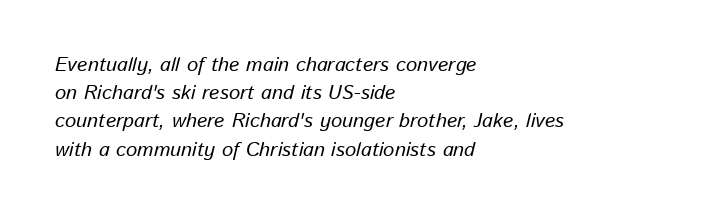
The image shows 20 px text type, italic (leaning right); set left-aligned, normal line spacing (1.41x), normal letter spacing, not underlined.
